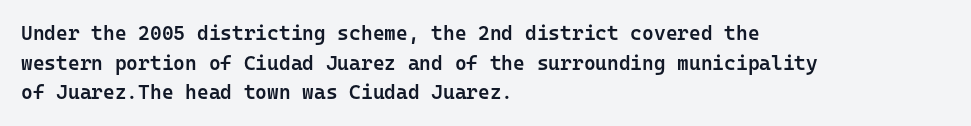
The image shows 20 px text type, upright; set left-aligned, normal line spacing (1.48x), normal letter spacing, not underlined.
